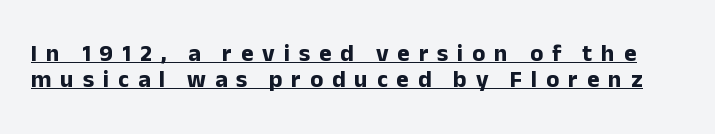
Observe the wide spacing: letters keep a clear distance from each other. The sample's only ornament is a line tracing under the words. Tall strokes in this sample are plumb rather than angled. You'd pick this weight for a headline — it's a proper bold. Is there much room between lines? No — they nearly touch.
